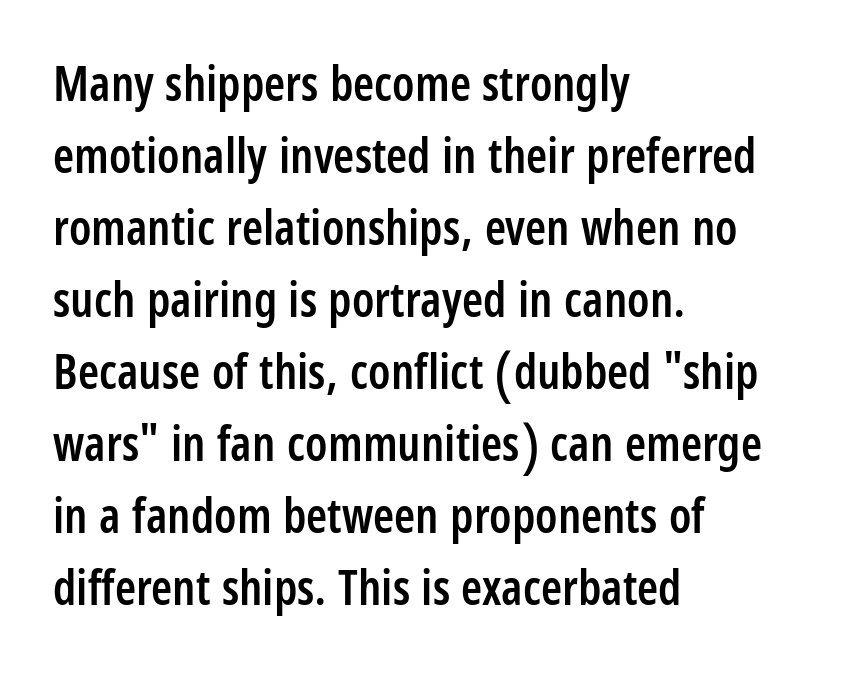
Look at the tracking — it's just the regular setting, nothing added. Is this a sans? Yes — the strokes have no serifs. A semibold gives these letters moderate extra thickness, short of bold. The letters advance in unequal steps, a hallmark of proportional type.
